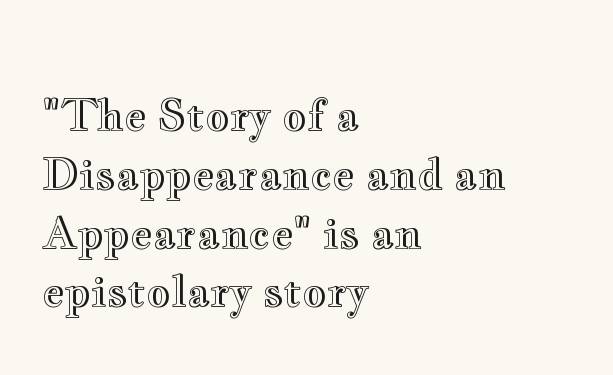
The image shows 42 px wide type, upright; set left-aligned, normal line spacing (1.4x), normal letter spacing, not underlined; a small x-height.
